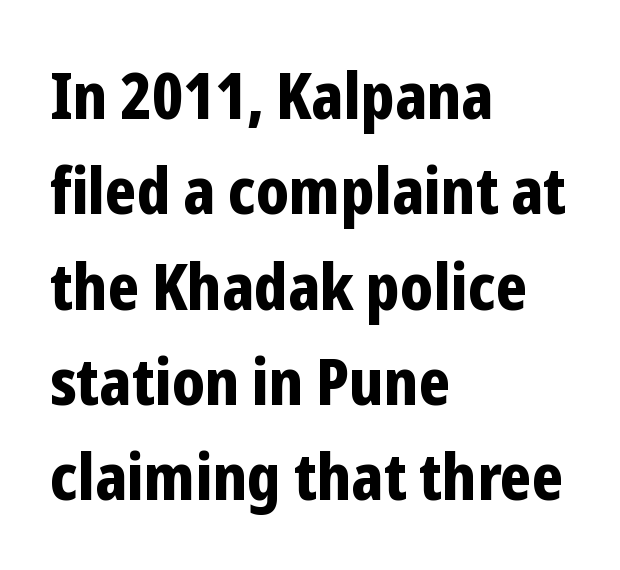
Observe the absence of serifs on each vertical stroke in this sample. Horizontal bands of white between lines are of average thickness. Notice how thick the strokes are: this is what a full bold looks like. Varying glyph widths throughout — classic text-font behaviour. Unlike italic type, these characters show no tilt at all. Reading down the block, your eye returns to a fixed left position each line.
